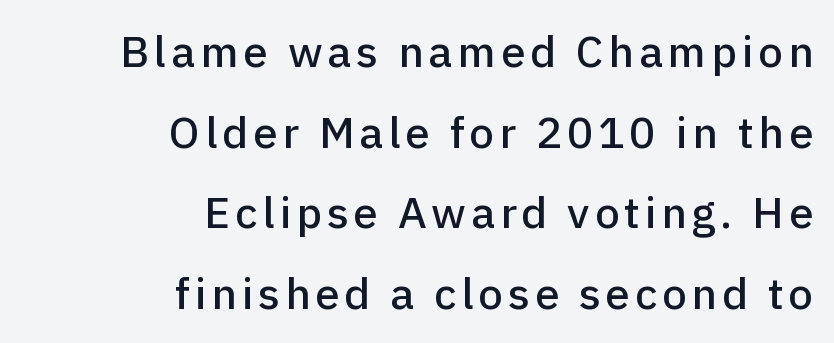
Q: Is the text italic (slanted)? A: No, it is upright.
Q: Is the typeface a serif or a sans-serif typeface? A: Sans-serif.
Q: Is the text underlined? A: No.
Q: How is the paragraph aligned? A: Right-aligned.
Q: Width (condensed, normal, or wide)? A: Normal.
Q: Stroke contrast? A: Low.
Q: x-height? A: Medium.
Q: Monospaced? A: No.
